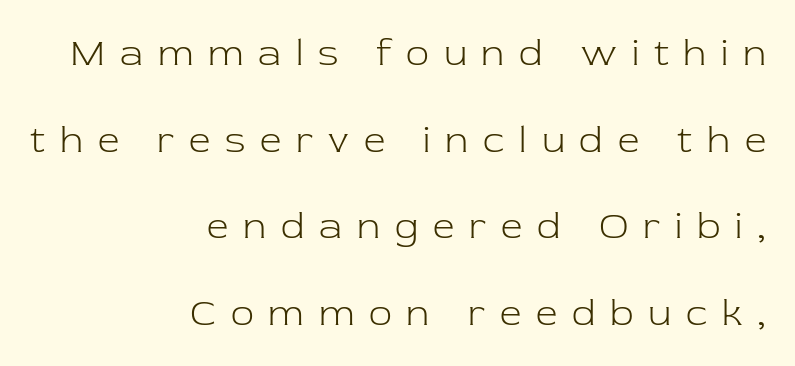
{"serif": "yes", "italic": "no", "bold": "no", "weight": "light", "width": "normal", "stroke_contrast": "low", "x_height": "medium", "monospaced": "no", "underline": "no", "align": "right", "line_spacing": "loose", "line_spacing_ratio": 2.28, "letter_spacing": "wide", "letter_spacing_em": 0.39, "glyph_px": 38}
